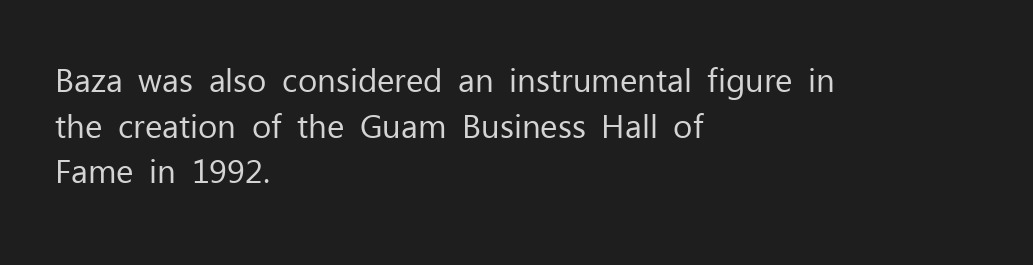
The image shows 33 px regular-weight sans-serif type, upright; set left-aligned, normal line spacing (1.38x), normal letter spacing, not underlined; low stroke contrast and a medium x-height.
